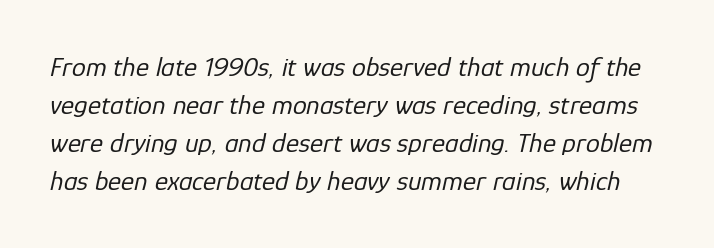
The image shows 28 px regular-weight type, italic (leaning right); set normal line spacing (1.36x), normal letter spacing, not underlined; low stroke contrast and a medium x-height.
